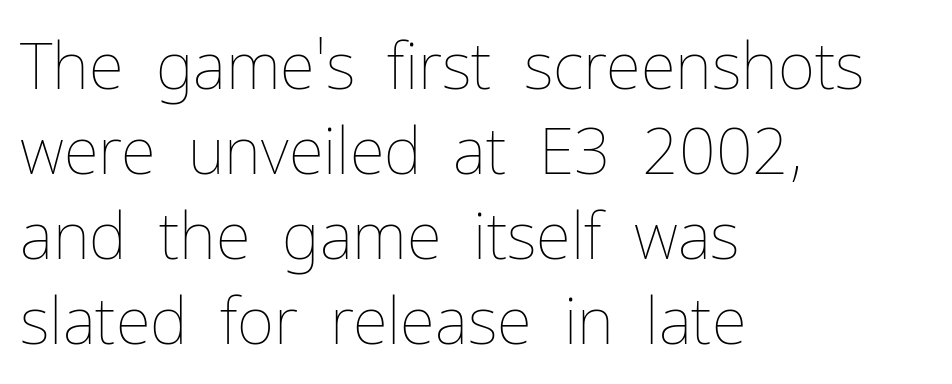
Check under the words: just untouched page. Compared with typical body copy, the letter spacing here is the same. Students, observe: this is what conventionally led text looks like. Proportional: the letters do not fall into vertical columns. This reads as an unemphasized weight, regular at the heaviest. A typesetter would mark this as roman, not italic.
